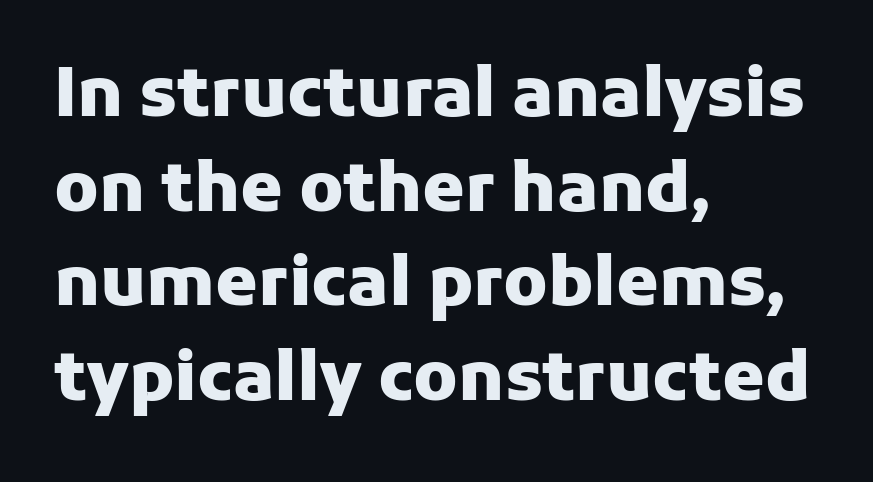
Q: Is the text bold? A: Yes.
Q: Is the text italic (slanted)? A: No, it is upright.
Q: Is the typeface a serif or a sans-serif typeface? A: Sans-serif.
Q: Is the text underlined? A: No.
Q: How is the paragraph aligned? A: Left-aligned.
Q: Is the spacing between letters normal or unusually wide? A: Normal.
Q: Is the spacing between lines tight, normal or loose? A: Normal.
Q: Width (condensed, normal, or wide)? A: Normal.
Q: Stroke contrast? A: Low.
Q: x-height? A: Medium.
Q: Monospaced? A: No.
